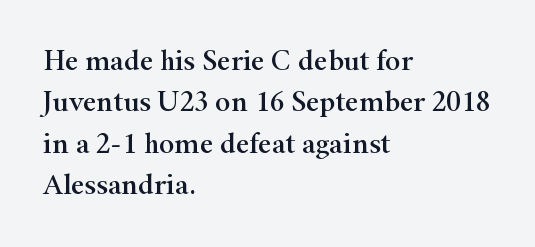
{"serif": "yes", "italic": "no", "width": "wide", "stroke_contrast": "high", "x_height": "small", "monospaced": "no", "underline": "no", "align": "left", "line_spacing": "normal", "line_spacing_ratio": 1.43, "letter_spacing": "normal", "letter_spacing_em": 0.0, "glyph_px": 29}
